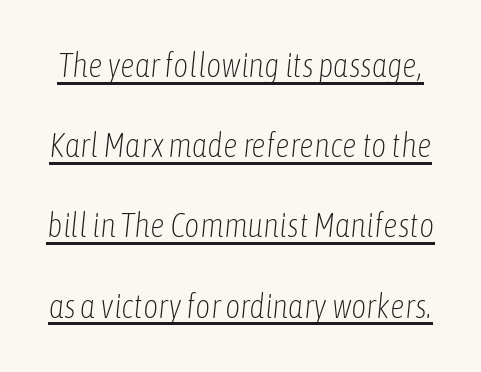
Q: Is the text bold? A: No.
Q: Is the text italic (slanted)? A: Yes, it leans right by about 6 degrees.
Q: Is the text underlined? A: Yes.
Q: Is the spacing between letters normal or unusually wide? A: Normal.
Q: Is the spacing between lines tight, normal or loose? A: Loose.
Q: Width (condensed, normal, or wide)? A: Condensed.
Q: Stroke contrast? A: Low.
Q: x-height? A: Medium.
Q: Monospaced? A: No.
